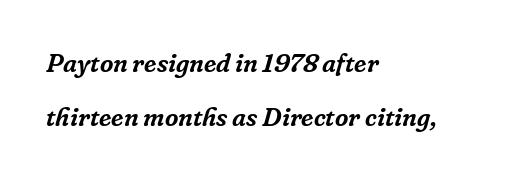
Q: Is the text italic (slanted)? A: Yes, it leans right by about 16 degrees.
Q: Is the text underlined? A: No.
Q: How is the paragraph aligned? A: Left-aligned.
Q: Is the spacing between letters normal or unusually wide? A: Normal.
Q: Is the spacing between lines tight, normal or loose? A: Loose.
